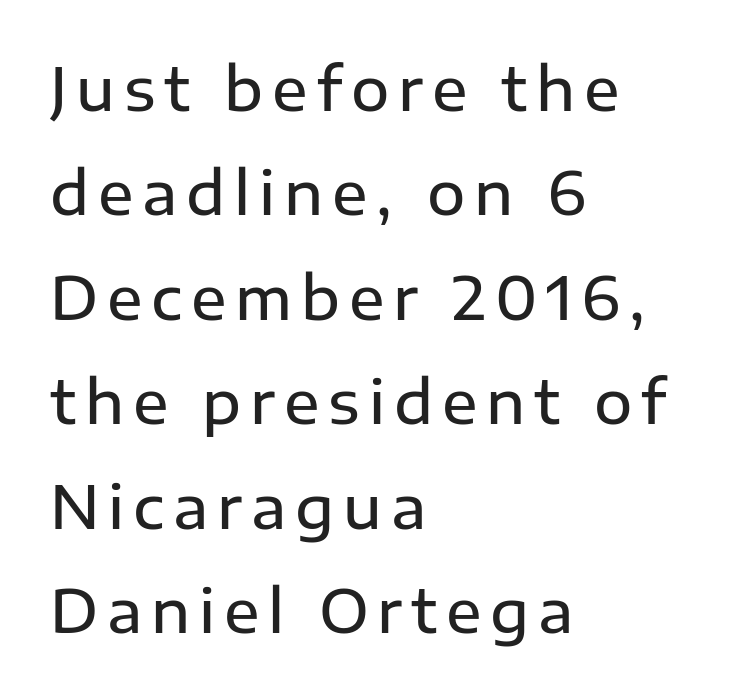
{"serif": "no", "italic": "no", "bold": "semi", "weight": "semibold", "width": "normal", "stroke_contrast": "low", "x_height": "medium", "monospaced": "no", "underline": "no", "align": "left", "line_spacing_ratio": 1.77, "glyph_px": 59}
